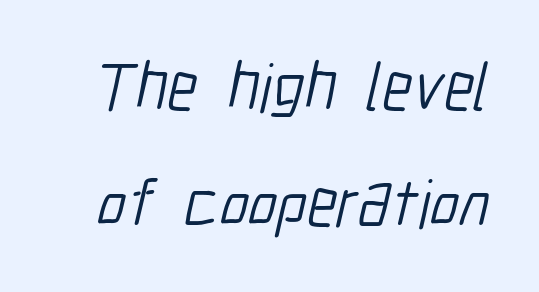
The image shows 68 px light, condensed sans-serif type; set line spacing 1.71x, normal letter spacing, not underlined; low stroke contrast and a medium x-height.
